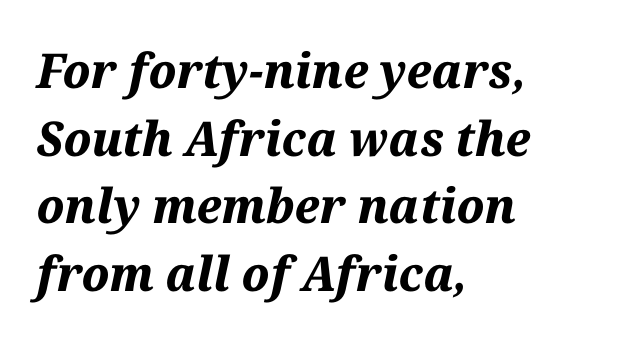
{"italic": "yes", "lean": "right", "slant_degrees": 12, "bold": "yes", "weight": "bold", "width": "normal", "stroke_contrast": "medium", "x_height": "medium", "monospaced": "no", "underline": "no", "align": "left", "line_spacing": "normal", "line_spacing_ratio": 1.41, "letter_spacing": "normal", "letter_spacing_em": 0.0, "glyph_px": 48}
